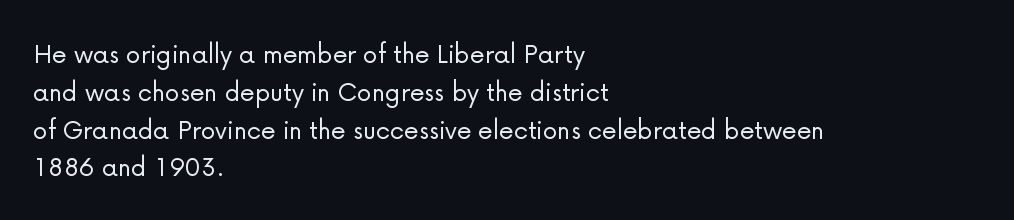
Q: Is the text bold? A: No.
Q: Is the text italic (slanted)? A: No, it is upright.
Q: Is the typeface a serif or a sans-serif typeface? A: Sans-serif.
Q: Is the text underlined? A: No.
Q: How is the paragraph aligned? A: Left-aligned.
Q: Is the spacing between letters normal or unusually wide? A: Normal.
Q: Is the spacing between lines tight, normal or loose? A: Normal.
Q: Width (condensed, normal, or wide)? A: Normal.
Q: Stroke contrast? A: Low.
Q: x-height? A: Medium.
Q: Monospaced? A: No.
